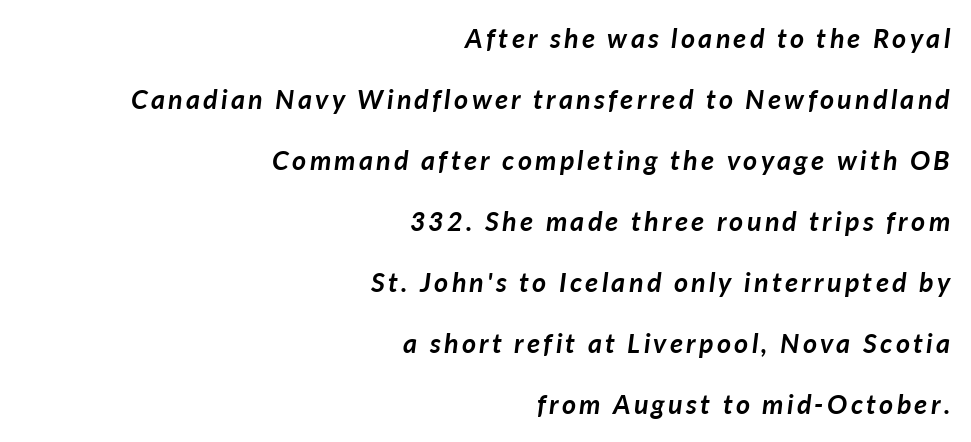
Q: Is the text bold? A: Yes.
Q: Is the text italic (slanted)? A: Yes, it leans right by about 7 degrees.
Q: Is the text underlined? A: No.
Q: How is the paragraph aligned? A: Right-aligned.
Q: Is the spacing between lines tight, normal or loose? A: Loose.
